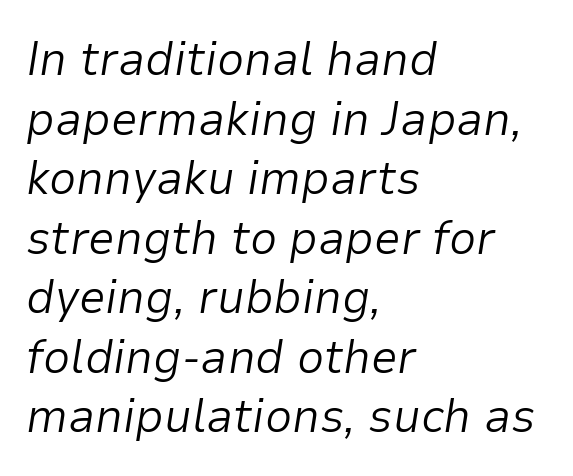
{"italic": "yes", "lean": "right", "slant_degrees": 9, "bold": "no", "weight": "light", "width": "normal", "stroke_contrast": "low", "x_height": "medium", "monospaced": "no", "underline": "no", "align": "left", "line_spacing_ratio": 1.24, "letter_spacing": "normal", "letter_spacing_em": 0.0, "glyph_px": 48}
